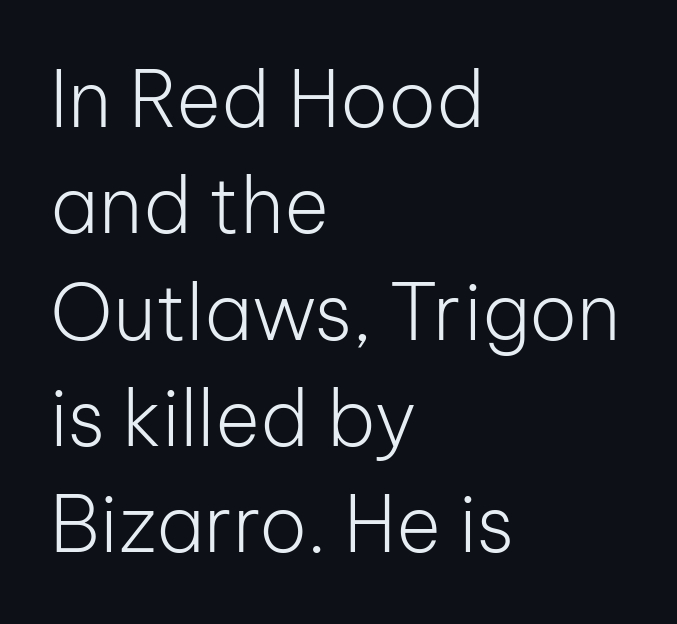
The passage shown is typed in a proportional face where columns would drift. No word sits above an underline. The paragraph has a hard left edge and a soft right edge. Grotesque or geometric, the face here clearly has no serifs. A normal amount of white space separates one row of letters from the next.
